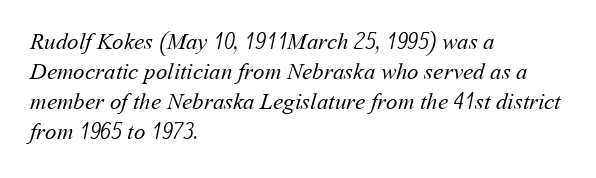
{"bold": "no", "underline": "no", "align": "left", "line_spacing": "normal", "line_spacing_ratio": 1.31, "letter_spacing": "normal", "letter_spacing_em": 0.0, "glyph_px": 23}
